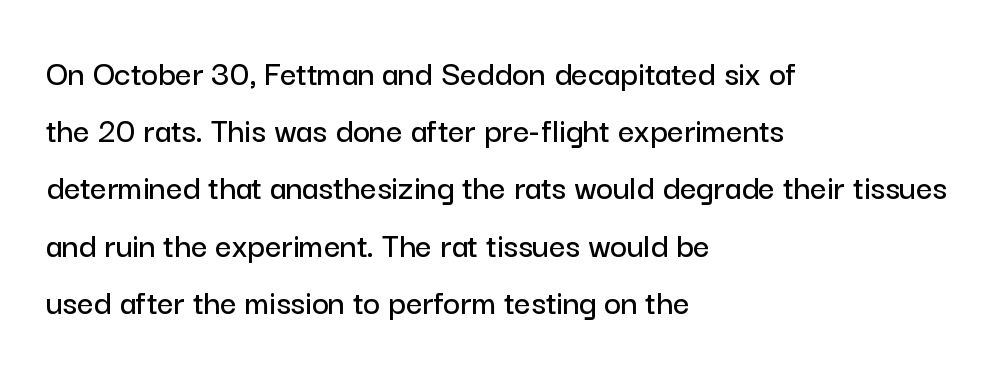
Proportional: the letters do not fall into vertical columns. Is there any slant? The stems are plumb. In terms of letterform style, serifs are entirely absent. Letters rest on an invisible, unmarked baseline. Observe the ordinary spacing: letters are neighbours, not strangers. Caption: multi-line text, flush left, ragged right.
